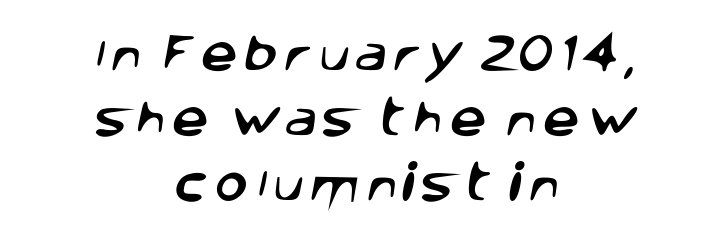
{"serif": "no", "width": "normal", "stroke_contrast": "low", "x_height": "large", "monospaced": "no", "underline": "no", "align": "center", "line_spacing": "normal", "line_spacing_ratio": 1.59, "glyph_px": 41}
